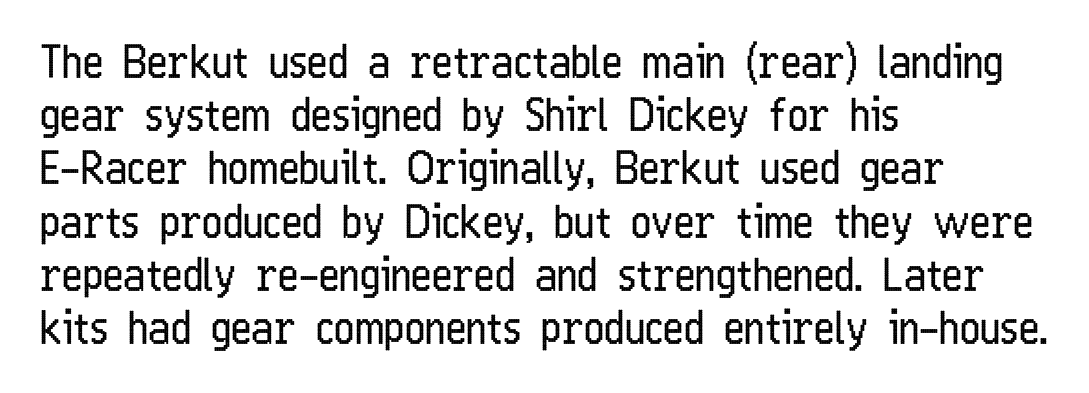
Unlike a traditional serif, this face leaves its strokes unadorned. This sample has the flowing, uneven cadence of proportional lettering. Glance below the letters and you will spot only blank space. Bold? No — there's no thickening of the strokes. If you drew a ruler down the left edge, every line would touch it.
